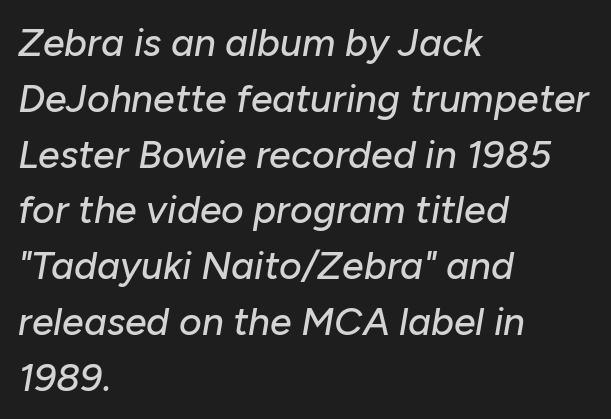
The words here are not underlined. A typesetter would call this proportional, since set widths differ per character. Alignment: flush left. If you drew a line through each stem, it would be angled. Students, observe: this is what conventionally led text looks like. Characters follow at the spacing the type designer built in.
